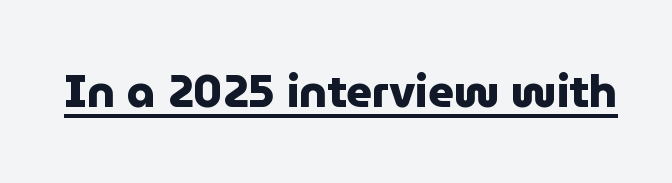
This rendering leaves character spacing at its baseline value. Vertical strokes here are truly vertical. As a designer I'd log this as weight 700, bold. The glyphs in this specimen are sans serif. The face used here is proportionally spaced, like ordinary book or web type.
